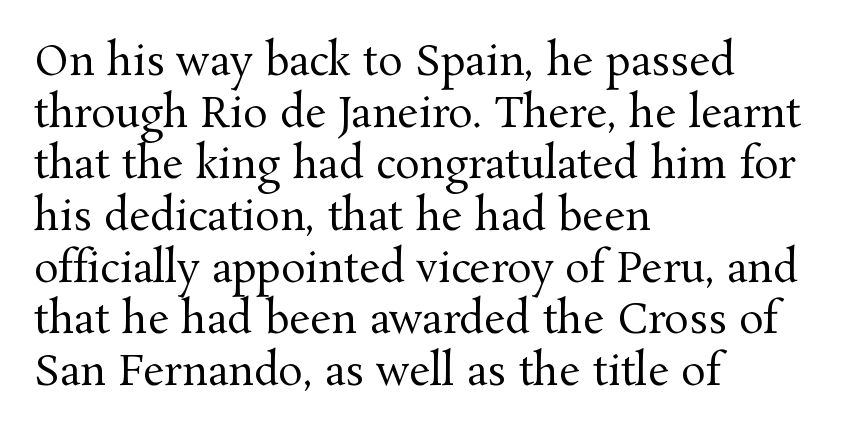
Q: Is the text bold? A: No.
Q: Is the text italic (slanted)? A: No, it is upright.
Q: Is the typeface a serif or a sans-serif typeface? A: Serif.
Q: Is the text underlined? A: No.
Q: How is the paragraph aligned? A: Left-aligned.
Q: Is the spacing between letters normal or unusually wide? A: Normal.
Q: Is the spacing between lines tight, normal or loose? A: Normal.
Q: Width (condensed, normal, or wide)? A: Normal.
Q: Stroke contrast? A: Medium.
Q: x-height? A: Medium.
Q: Monospaced? A: No.
